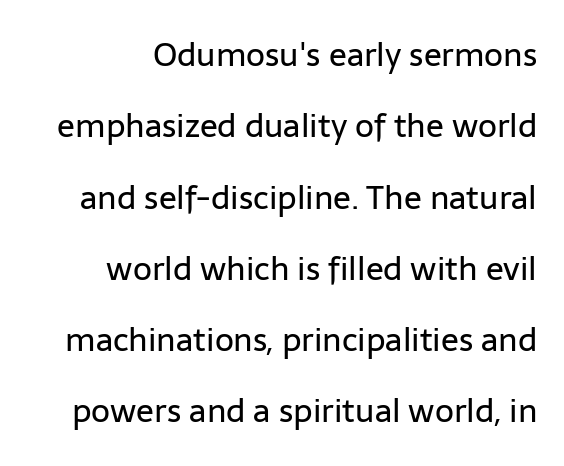
The image shows 33 px regular-weight sans-serif type, upright; set right-aligned, loose line spacing (2.16x), normal letter spacing, not underlined; low stroke contrast and a medium x-height.
